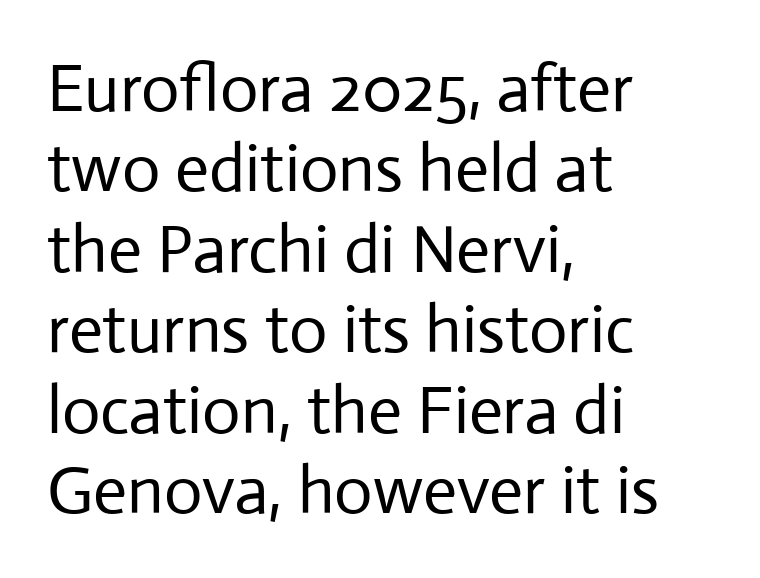
Bare-footed words on every line. Standard letterfit; no display-style spreading of the glyphs. Characters remain perfectly vertical along every line. Spacing verdict: proportional, widths tailored to each character. Does the copy run flush right? No — it runs flush left.
